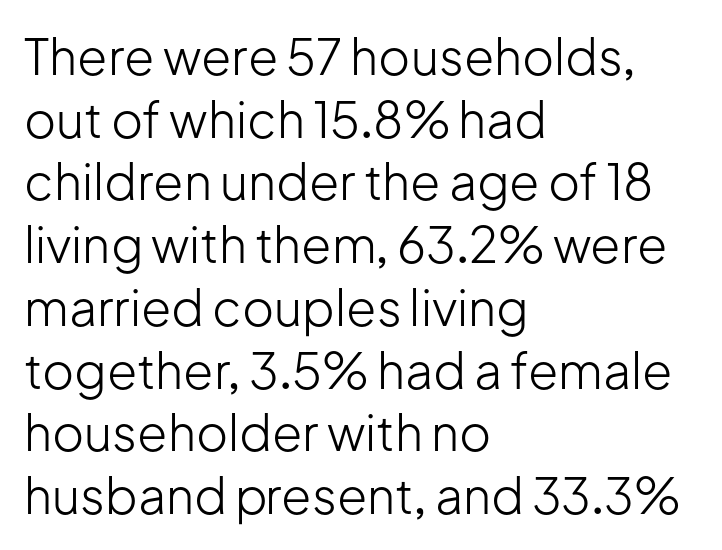
Q: Is the text bold? A: No.
Q: Is the text italic (slanted)? A: No, it is upright.
Q: Is the typeface a serif or a sans-serif typeface? A: Sans-serif.
Q: Is the text underlined? A: No.
Q: How is the paragraph aligned? A: Left-aligned.
Q: Is the spacing between letters normal or unusually wide? A: Normal.
Q: Is the spacing between lines tight, normal or loose? A: Normal.
Q: Width (condensed, normal, or wide)? A: Normal.
Q: Stroke contrast? A: Low.
Q: x-height? A: Medium.
Q: Monospaced? A: No.
